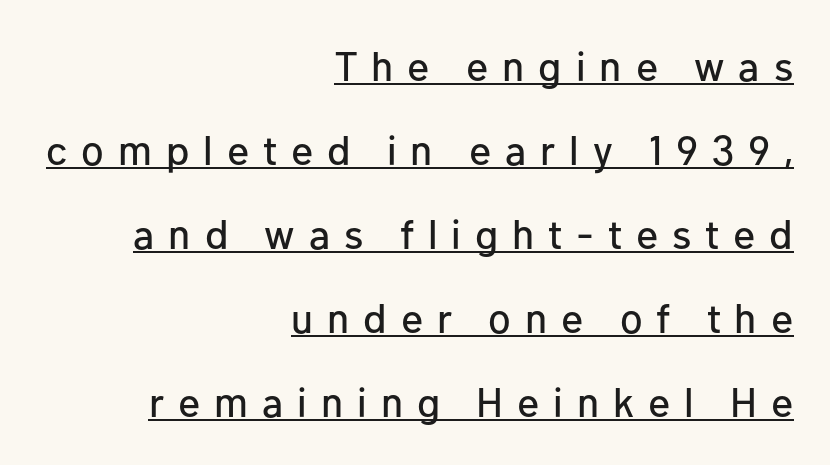
Q: Is the text italic (slanted)? A: No, it is upright.
Q: Is the typeface a serif or a sans-serif typeface? A: Sans-serif.
Q: Is the text underlined? A: Yes.
Q: How is the paragraph aligned? A: Right-aligned.
Q: Is the spacing between letters normal or unusually wide? A: Unusually wide.
Q: Is the spacing between lines tight, normal or loose? A: Loose.
Q: Width (condensed, normal, or wide)? A: Normal.
Q: Stroke contrast? A: Low.
Q: x-height? A: Medium.
Q: Monospaced? A: No.
